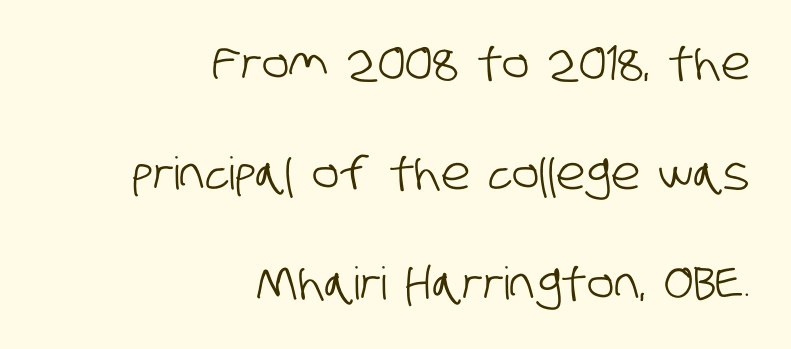
These lines stand farther apart than default settings would place them. This is sans-serif lettering, the kind often seen on screens and signage. Which margin do the lines hug? The right one — the left edge is uneven. Letters rest on an invisible, unmarked baseline. Inter-character spacing is left at the font's built-in metrics. Looks like regular typesetting: each glyph gets only the width it needs.
